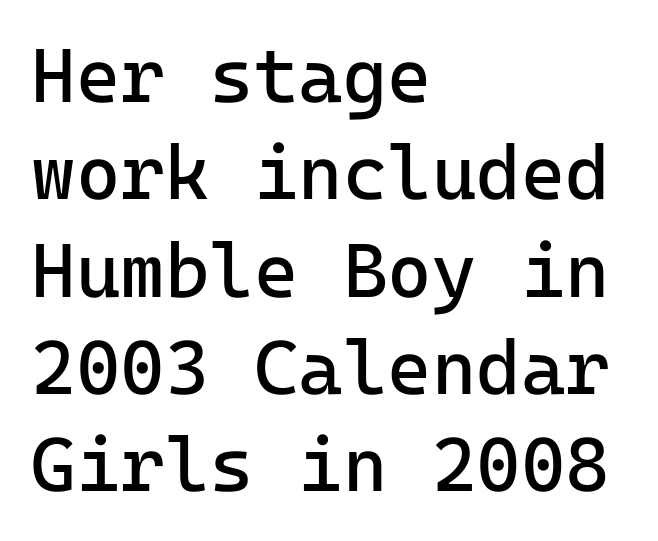
Is the stroke heavy? The answer is a plain regular-or-lighter. Every character sits straight up, as roman type does. Font category for this specimen: sans-serif. Lines of text with bare space underneath.
